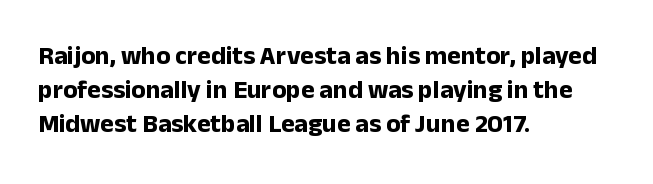
Q: Is the text bold? A: Yes.
Q: Is the text italic (slanted)? A: No, it is upright.
Q: Is the text underlined? A: No.
Q: How is the paragraph aligned? A: Left-aligned.
Q: Is the spacing between letters normal or unusually wide? A: Normal.
Q: Is the spacing between lines tight, normal or loose? A: Normal.
